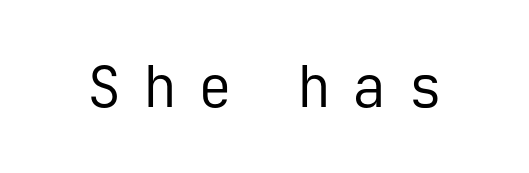
The image shows 57 px regular-weight sans-serif type, upright, monospaced; set unusually wide letter spacing (+0.37 em), not underlined; low stroke contrast and a medium x-height.
